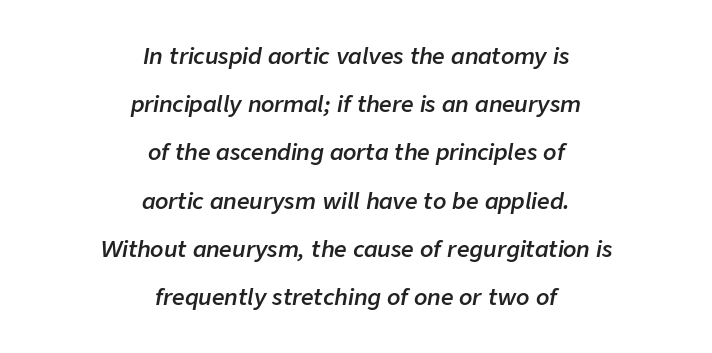
Q: Is the text bold? A: Semi-bold.
Q: Is the text italic (slanted)? A: Yes, it leans right by about 9 degrees.
Q: Is the text underlined? A: No.
Q: How is the paragraph aligned? A: Centered.
Q: Is the spacing between letters normal or unusually wide? A: Normal.
Q: Is the spacing between lines tight, normal or loose? A: Loose.
